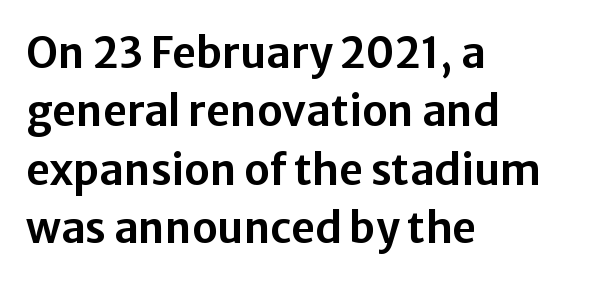
{"serif": "no", "italic": "no", "width": "normal", "stroke_contrast": "low", "x_height": "medium", "monospaced": "no", "underline": "no", "align": "left", "line_spacing": "normal", "line_spacing_ratio": 1.39, "letter_spacing": "normal", "letter_spacing_em": 0.0, "glyph_px": 42}
